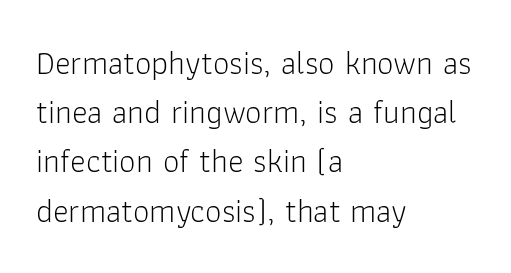
The image shows 33 px light sans-serif type, upright; set left-aligned, normal line spacing (1.49x), normal letter spacing, not underlined; low stroke contrast and a medium x-height.
